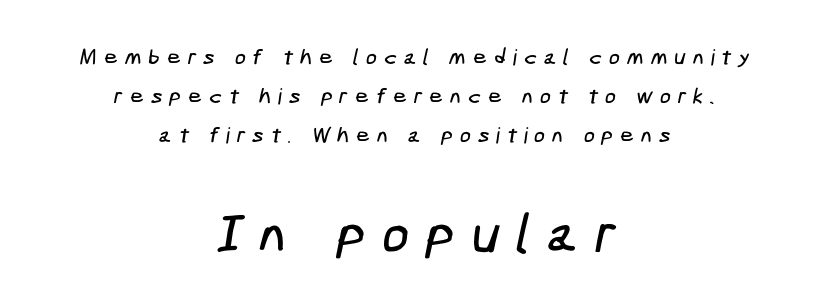
The image shows 54 px condensed sans-serif type; set centered, line spacing 1.78x, unusually wide letter spacing (+0.3 em), not underlined; the second (bottom) block is 2.45x larger; low stroke contrast and a medium x-height.
